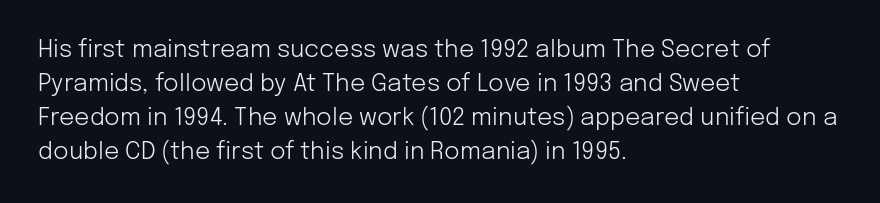
{"italic": "no", "bold": "no", "underline": "no", "align": "left", "line_spacing": "normal", "line_spacing_ratio": 1.41, "letter_spacing": "normal", "letter_spacing_em": 0.0, "glyph_px": 24}
